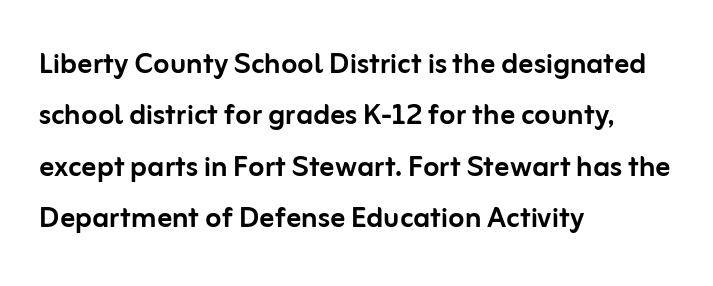
Q: Is the text italic (slanted)? A: No, it is upright.
Q: Is the typeface a serif or a sans-serif typeface? A: Sans-serif.
Q: Is the text underlined? A: No.
Q: How is the paragraph aligned? A: Left-aligned.
Q: Is the spacing between letters normal or unusually wide? A: Normal.
Q: Is the spacing between lines tight, normal or loose? A: Normal.
Q: Width (condensed, normal, or wide)? A: Normal.
Q: Stroke contrast? A: Low.
Q: x-height? A: Medium.
Q: Monospaced? A: No.
